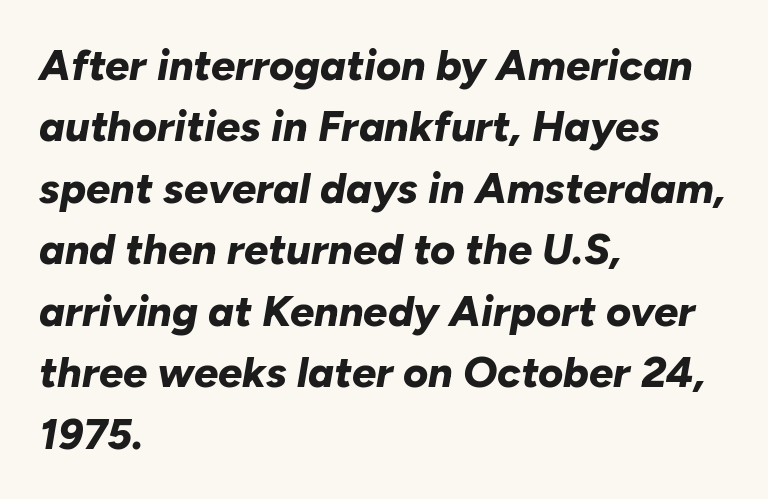
Q: Is the text bold? A: Yes.
Q: Is the text italic (slanted)? A: Yes, it leans right by about 10 degrees.
Q: Is the text underlined? A: No.
Q: How is the paragraph aligned? A: Left-aligned.
Q: Is the spacing between letters normal or unusually wide? A: Normal.
Q: Is the spacing between lines tight, normal or loose? A: Normal.
Q: Width (condensed, normal, or wide)? A: Normal.
Q: Stroke contrast? A: Low.
Q: x-height? A: Medium.
Q: Monospaced? A: No.
